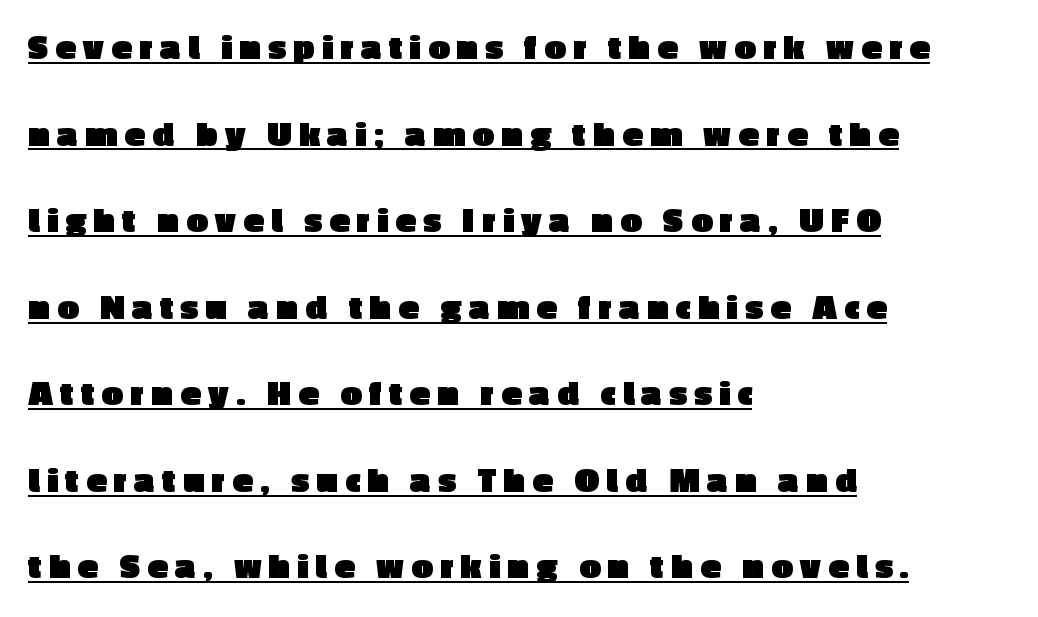
Q: Is the text bold? A: Yes.
Q: Is the text italic (slanted)? A: No, it is upright.
Q: Is the typeface a serif or a sans-serif typeface? A: Sans-serif.
Q: Is the text underlined? A: Yes.
Q: How is the paragraph aligned? A: Left-aligned.
Q: Is the spacing between letters normal or unusually wide? A: Unusually wide.
Q: Is the spacing between lines tight, normal or loose? A: Loose.
Q: Width (condensed, normal, or wide)? A: Normal.
Q: x-height? A: Medium.
Q: Monospaced? A: No.
